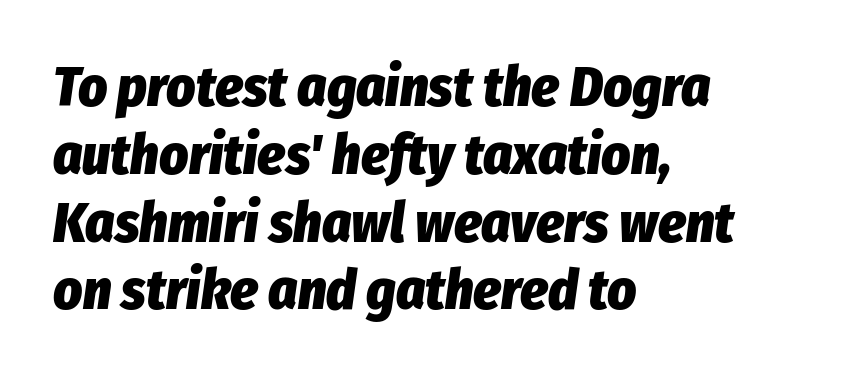
Plenty of ink on the page — the face is bold. This rendering uses left alignment, leaving the right contour irregular. Caption: standard tracking, unaltered. The specimen omits any rule beneath the text block's lines.
